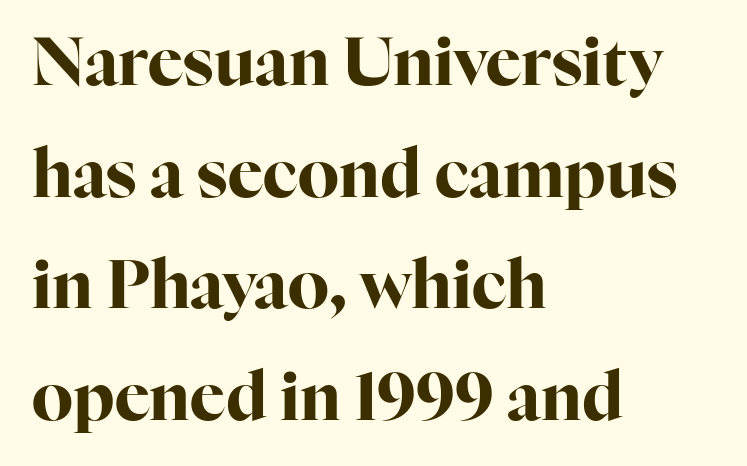
Q: Is the text bold? A: Yes.
Q: Is the text italic (slanted)? A: No, it is upright.
Q: Is the typeface a serif or a sans-serif typeface? A: Serif.
Q: Is the text underlined? A: No.
Q: How is the paragraph aligned? A: Left-aligned.
Q: Is the spacing between letters normal or unusually wide? A: Normal.
Q: Is the spacing between lines tight, normal or loose? A: Normal.
Q: Width (condensed, normal, or wide)? A: Normal.
Q: Stroke contrast? A: High.
Q: x-height? A: Medium.
Q: Monospaced? A: No.
